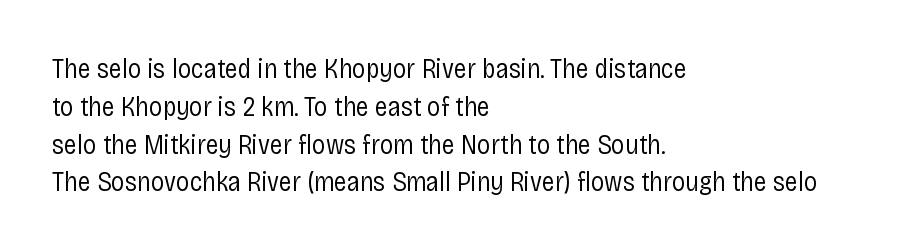
{"italic": "no", "bold": "no", "underline": "no", "align": "left", "line_spacing": "normal", "line_spacing_ratio": 1.4, "letter_spacing": "normal", "letter_spacing_em": 0.0, "glyph_px": 27}
